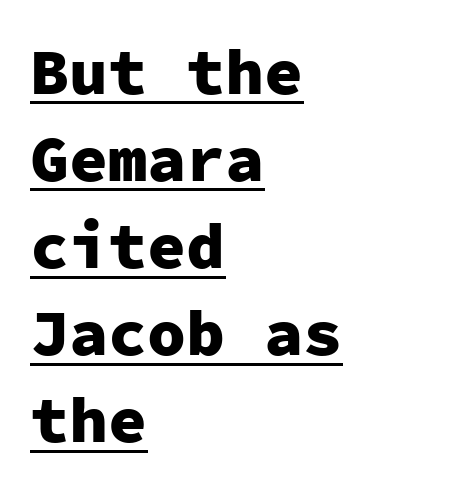
Q: Is the text bold? A: Yes.
Q: Is the text italic (slanted)? A: No, it is upright.
Q: Is the typeface a serif or a sans-serif typeface? A: Sans-serif.
Q: Is the text underlined? A: Yes.
Q: How is the paragraph aligned? A: Left-aligned.
Q: Is the spacing between letters normal or unusually wide? A: Normal.
Q: Is the spacing between lines tight, normal or loose? A: Normal.
Q: Width (condensed, normal, or wide)? A: Normal.
Q: Stroke contrast? A: Low.
Q: x-height? A: Medium.
Q: Monospaced? A: Yes.
